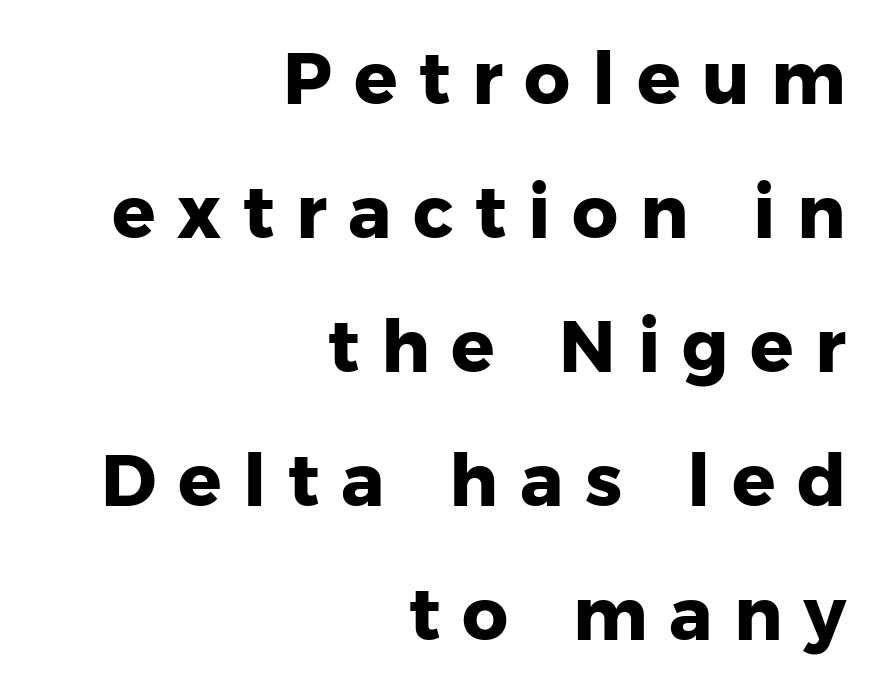
The image shows 72 px heavy sans-serif type, upright; set right-aligned, line spacing 1.86x, unusually wide letter spacing (+0.3 em), not underlined; low stroke contrast and a medium x-height.
